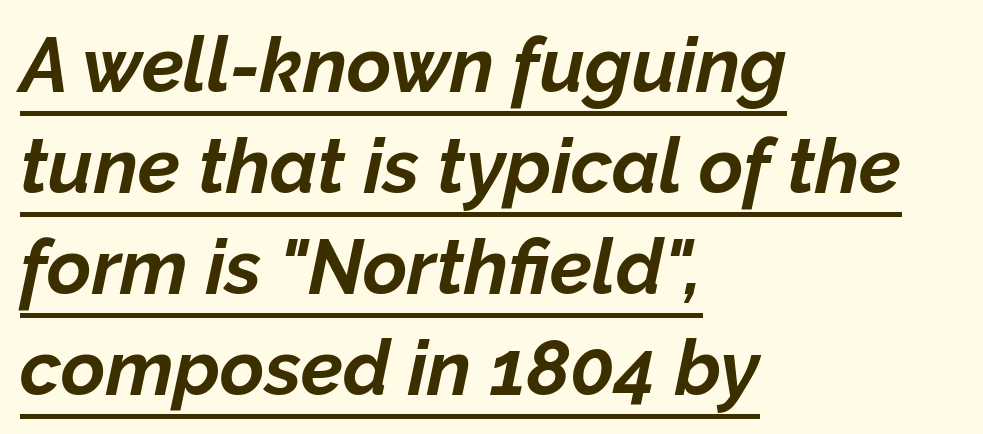
Q: Is the text bold? A: Yes.
Q: Is the text italic (slanted)? A: Yes, it leans right by about 12 degrees.
Q: Is the text underlined? A: Yes.
Q: How is the paragraph aligned? A: Left-aligned.
Q: Is the spacing between letters normal or unusually wide? A: Normal.
Q: Is the spacing between lines tight, normal or loose? A: Normal.
Q: Width (condensed, normal, or wide)? A: Normal.
Q: Stroke contrast? A: Low.
Q: x-height? A: Medium.
Q: Monospaced? A: No.
